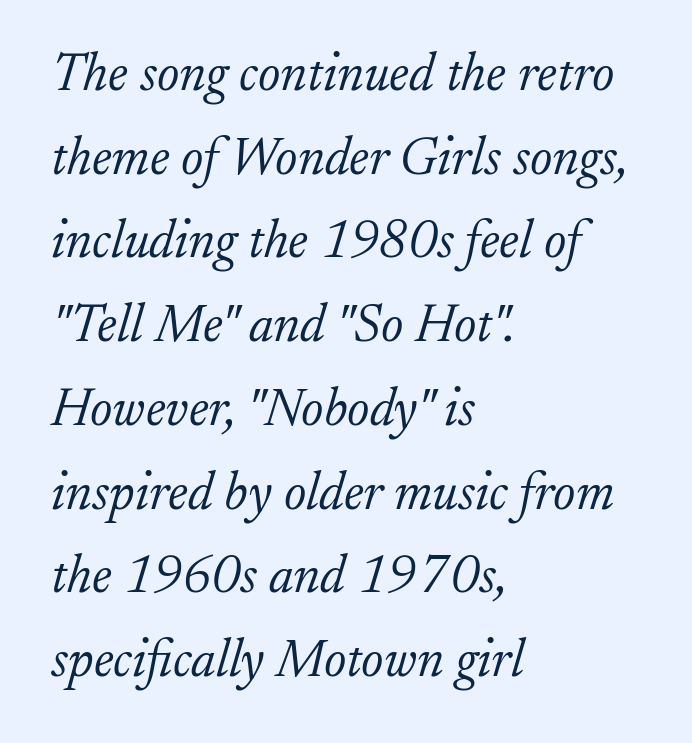
The image shows 53 px light serif type, italic (leaning right); set left-aligned, normal line spacing (1.58x), normal letter spacing, not underlined; low stroke contrast and a small x-height.
